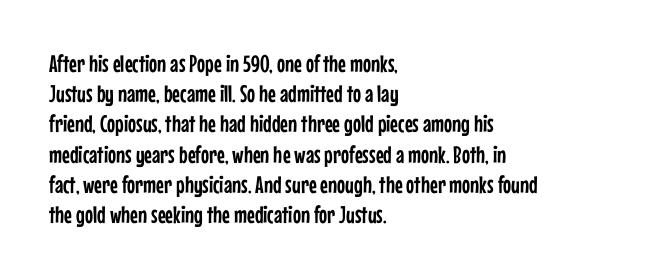
The image shows 24 px text type, upright; set left-aligned, normal line spacing (1.26x), normal letter spacing, not underlined.
